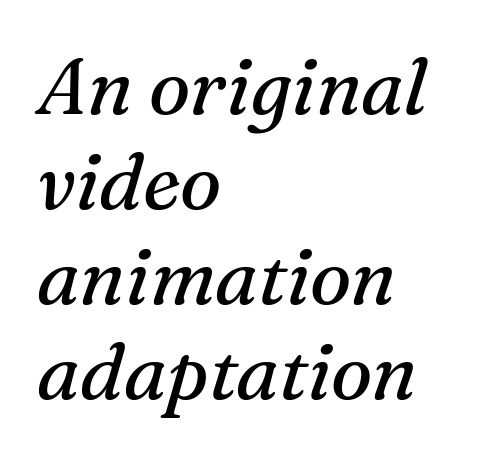
Think standard paragraph weight, or any step lighter than that. Check where the strokes stop: tiny serifs finish them off. Notice how the passage keeps a crisp vertical edge on the left only. Lines of text with bare space underneath. Think of a printed novel: that variable character pitch is what you see here. Compared with ordinary roman type, these characters are visibly tilted.
